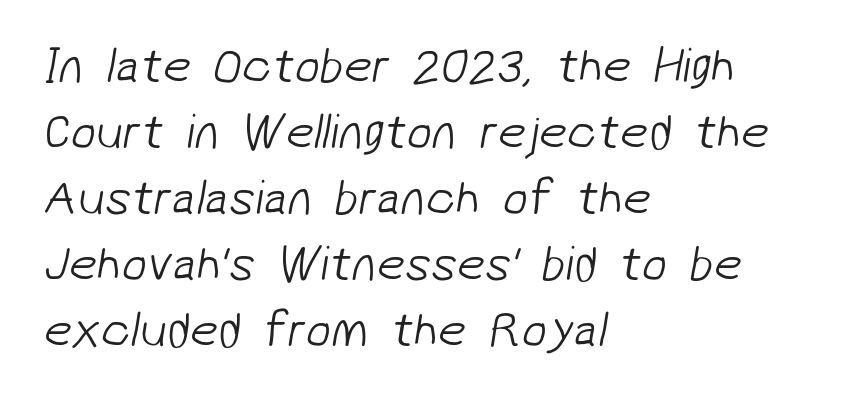
Q: Is the text bold? A: No.
Q: Is the typeface a serif or a sans-serif typeface? A: Sans-serif.
Q: Is the text underlined? A: No.
Q: How is the paragraph aligned? A: Left-aligned.
Q: Is the spacing between letters normal or unusually wide? A: Normal.
Q: Is the spacing between lines tight, normal or loose? A: Normal.
Q: Width (condensed, normal, or wide)? A: Normal.
Q: Stroke contrast? A: Low.
Q: x-height? A: Medium.
Q: Monospaced? A: No.
